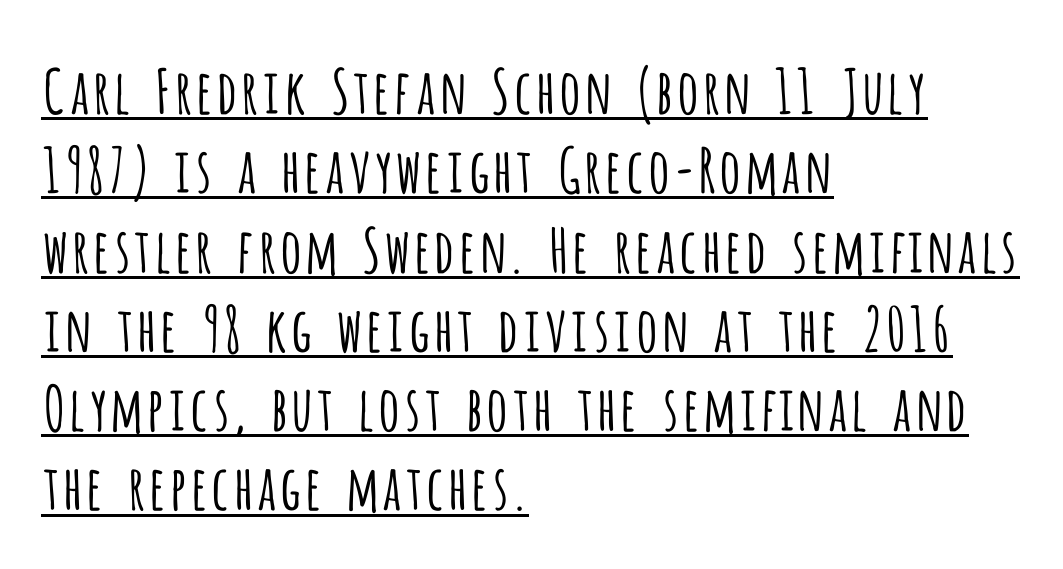
{"serif": "no", "italic": "no", "bold": "no", "weight": "light", "width": "condensed", "stroke_contrast": "low", "x_height": "large", "monospaced": "no", "underline": "yes", "align": "left", "line_spacing": "normal", "line_spacing_ratio": 1.3, "letter_spacing": "normal", "letter_spacing_em": 0.0, "glyph_px": 61}
